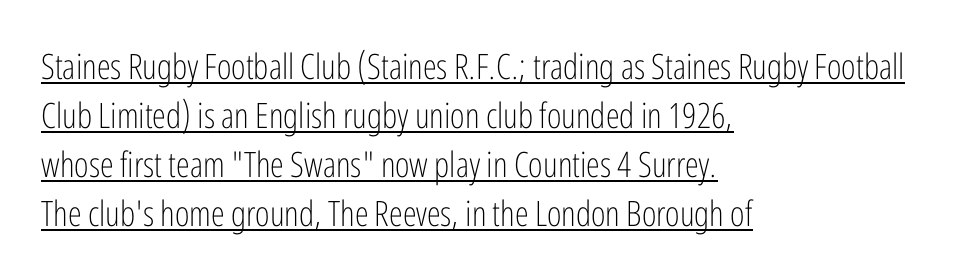
The image shows 35 px light, condensed sans-serif type, upright; set left-aligned, normal line spacing (1.4x), normal letter spacing, underlined; low stroke contrast and a medium x-height.
